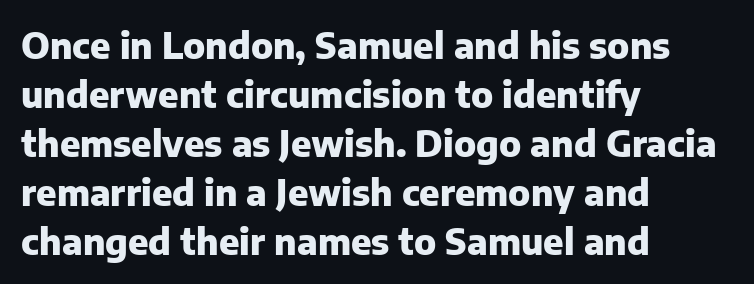
The lines are quadded left. The leading is moderate, giving the passage an even texture. Strong, thick strokes mark this as bold type. A typesetter would label this face a sans.
